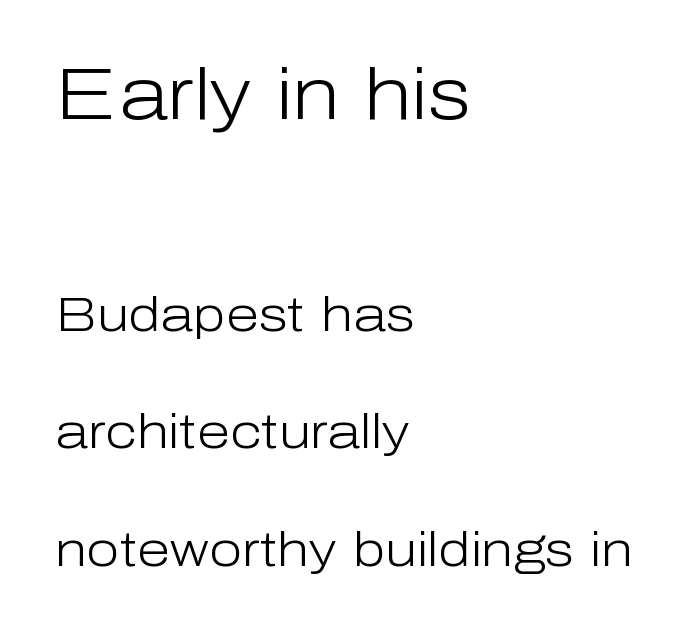
The image shows 72 px light sans-serif type, upright; set left-aligned, loose line spacing (2.44x), normal letter spacing, not underlined; the first (top) block is 1.5x larger; low stroke contrast and a medium x-height.
